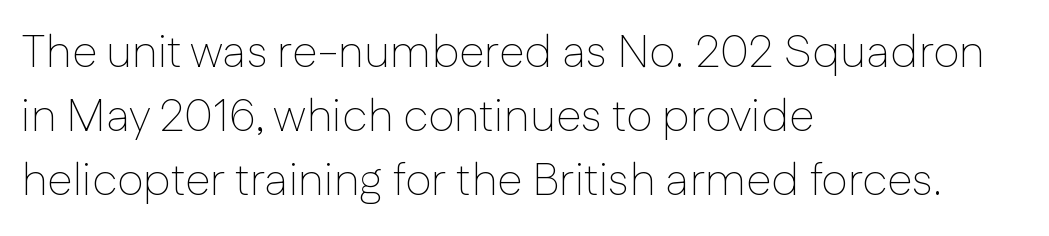
The image shows 46 px thin sans-serif type, upright; set left-aligned, normal line spacing (1.39x), normal letter spacing, not underlined; low stroke contrast and a medium x-height.
